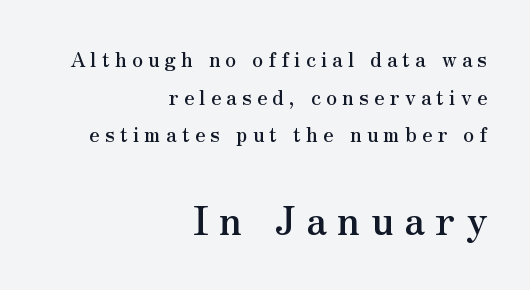
The image shows 40 px serif type, upright; set right-aligned, line spacing 1.88x, unusually wide letter spacing (+0.26 em), not underlined; the second (bottom) block is 2.0x larger; medium stroke contrast and a small x-height.
